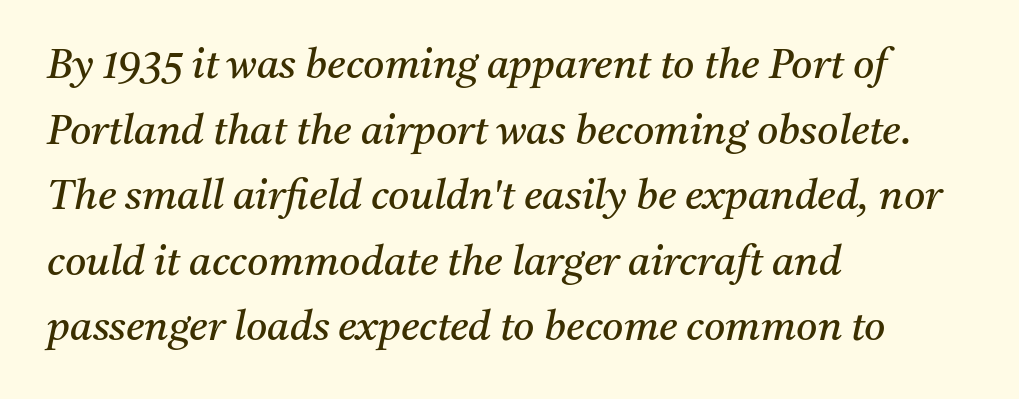
{"serif": "yes", "italic": "yes", "lean": "right", "slant_degrees": 11, "bold": "no", "weight": "regular", "width": "normal", "stroke_contrast": "medium", "x_height": "medium", "monospaced": "no", "underline": "no", "align": "left", "line_spacing": "normal", "line_spacing_ratio": 1.6, "letter_spacing": "normal", "letter_spacing_em": 0.0, "glyph_px": 41}
